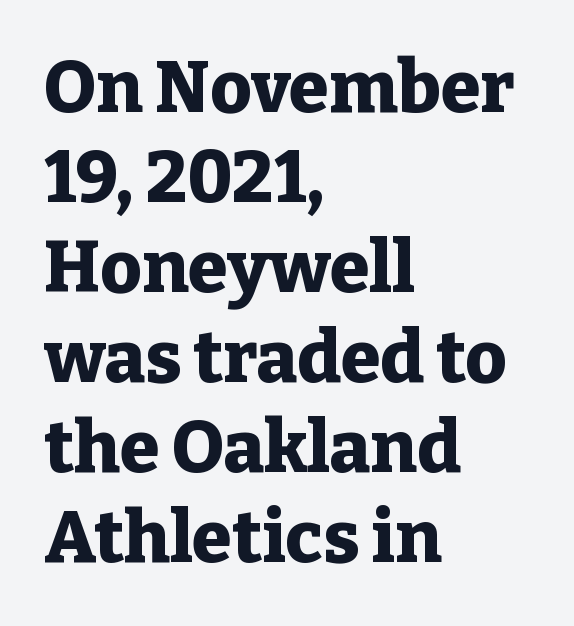
Q: Is the text bold? A: Yes.
Q: Is the text italic (slanted)? A: No, it is upright.
Q: Is the typeface a serif or a sans-serif typeface? A: Serif.
Q: Is the text underlined? A: No.
Q: How is the paragraph aligned? A: Left-aligned.
Q: Is the spacing between letters normal or unusually wide? A: Normal.
Q: Is the spacing between lines tight, normal or loose? A: Normal.
Q: Width (condensed, normal, or wide)? A: Normal.
Q: Stroke contrast? A: Low.
Q: x-height? A: Medium.
Q: Monospaced? A: No.
